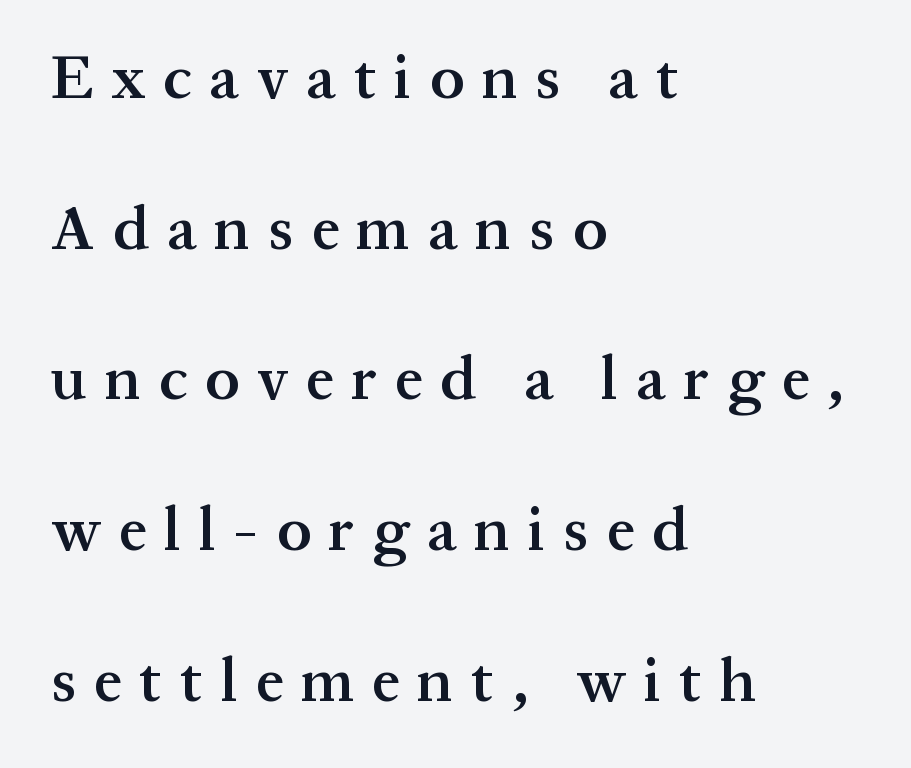
You can tell from the footed stems that serif type was used. Line spacing here is loose. This rendering uses left alignment, leaving the right contour irregular. The passage shown is semibold, sitting just below true bold. Beneath every word, the page is bare. These lines were composed using upright roman letters.
